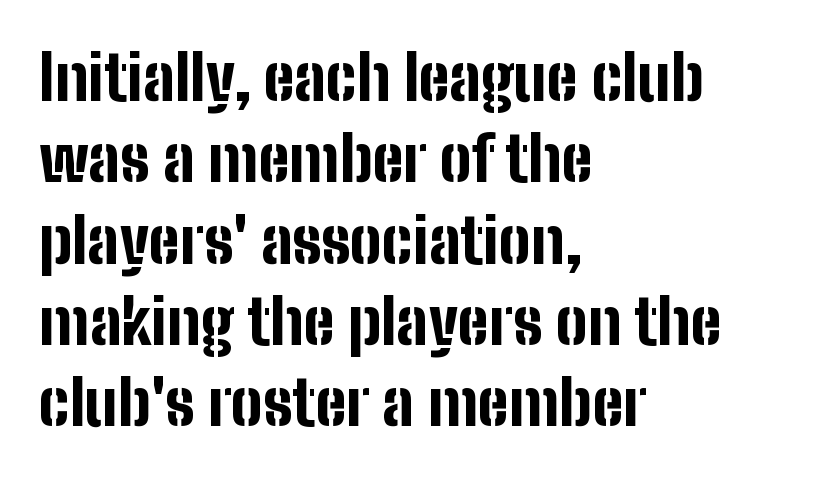
The image shows 63 px bold, condensed sans-serif type, upright; set left-aligned, normal line spacing (1.29x), normal letter spacing, not underlined; low stroke contrast and a medium x-height.
